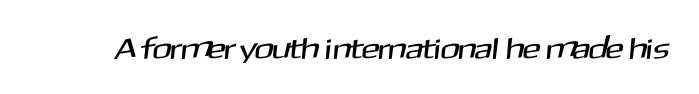
The image shows 30 px sans-serif type; set normal letter spacing, not underlined; medium stroke contrast and a medium x-height.
